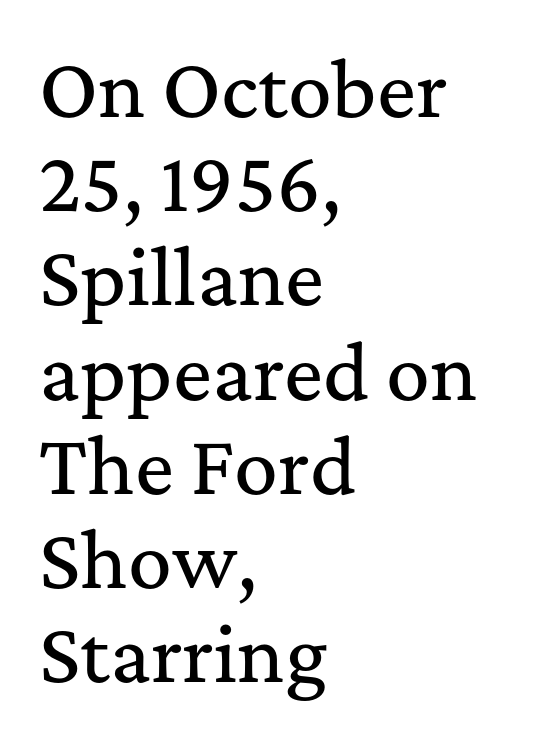
{"serif": "yes", "italic": "no", "width": "normal", "stroke_contrast": "medium", "x_height": "medium", "monospaced": "no", "underline": "no", "align": "left", "line_spacing": "normal", "line_spacing_ratio": 1.29, "letter_spacing": "normal", "letter_spacing_em": 0.0, "glyph_px": 73}
